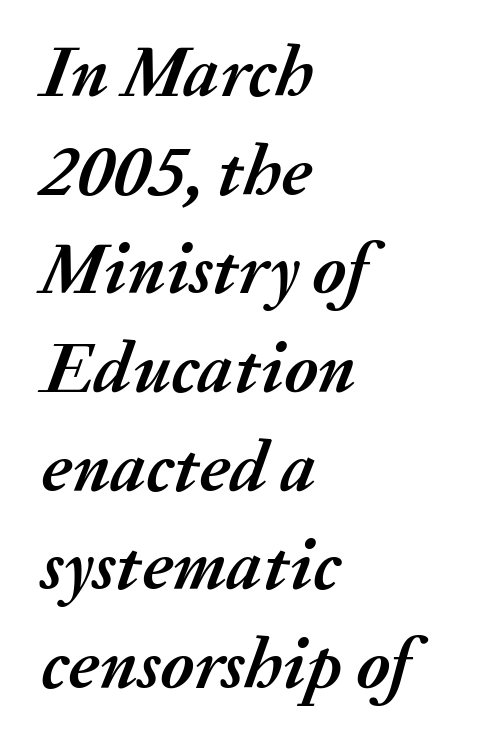
{"italic": "yes", "lean": "right", "slant_degrees": 20, "bold": "yes", "weight": "semibold", "width": "normal", "stroke_contrast": "medium", "x_height": "medium", "monospaced": "no", "underline": "no", "align": "left", "line_spacing": "normal", "line_spacing_ratio": 1.37, "letter_spacing": "normal", "letter_spacing_em": 0.0, "glyph_px": 72}
